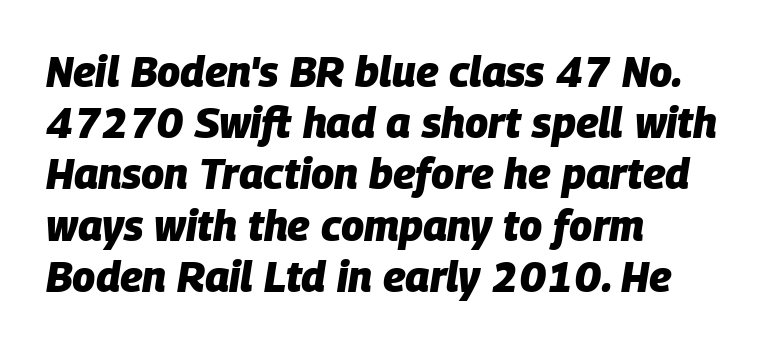
Beneath every word, the page is bare. The gaps between neighbouring characters are ordinary and unremarkable. The lines in this sample share a left origin and differ only in where they stop. The passage shown is emphatically bold. Do the characters align in a grid? No, the font is proportional. Rendered with sloped, italic letterforms.
